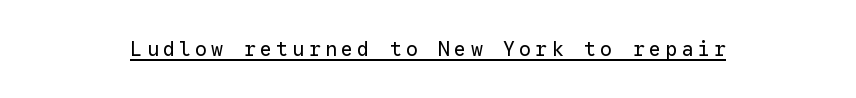
Q: Is the text bold? A: No.
Q: Is the text italic (slanted)? A: No, it is upright.
Q: Is the text underlined? A: Yes.
Q: Is the spacing between letters normal or unusually wide? A: Unusually wide.
